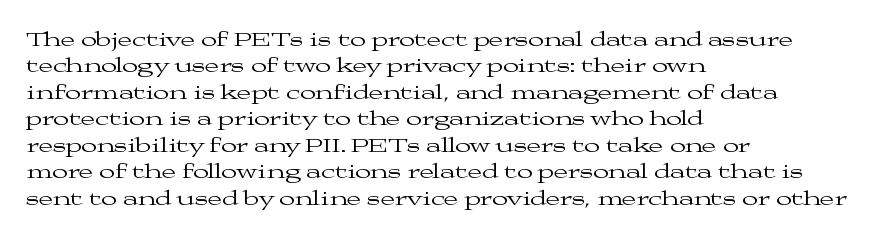
The rendering uses a moderate line-height, typical for paragraphs. Only glyphs here, with clear space below each row. The passage is arranged the way most books set body copy — flush left. Spacing between characters is what you'd get straight out of the box.
